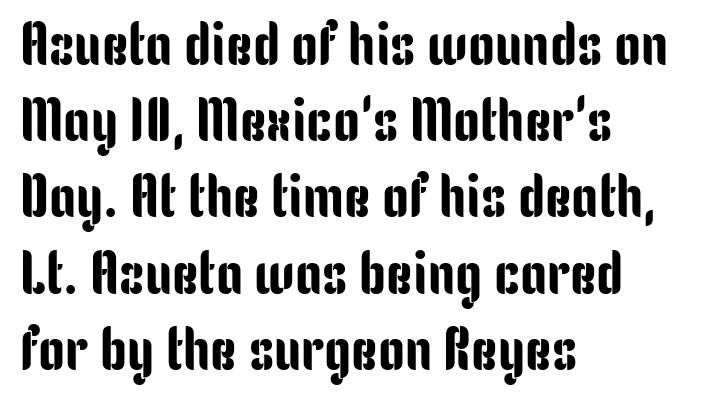
These lines sit exactly where default settings would place them. Spacing verdict: proportional, widths tailored to each character. Italic: no, the glyphs are upright roman. The tracking reads as untouched default to a designer's eye. The font family rendered here belongs to the sans-serif group. Descenders are the only things crossing below the line.
